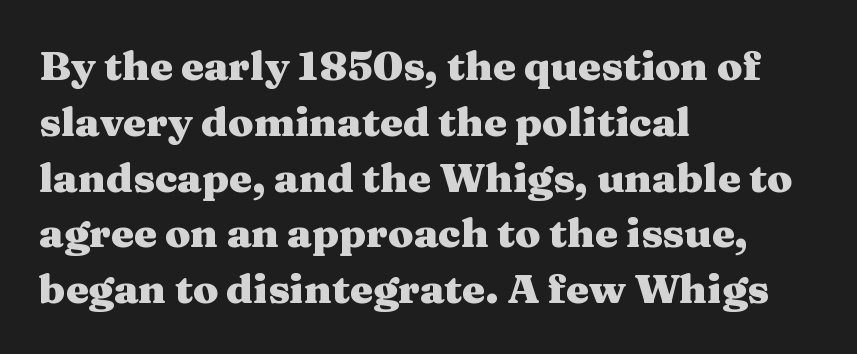
Q: Is the text bold? A: Yes.
Q: Is the text italic (slanted)? A: No, it is upright.
Q: Is the typeface a serif or a sans-serif typeface? A: Serif.
Q: Is the text underlined? A: No.
Q: How is the paragraph aligned? A: Left-aligned.
Q: Is the spacing between letters normal or unusually wide? A: Normal.
Q: Is the spacing between lines tight, normal or loose? A: Normal.
Q: Width (condensed, normal, or wide)? A: Wide.
Q: Stroke contrast? A: Medium.
Q: x-height? A: Medium.
Q: Monospaced? A: No.
